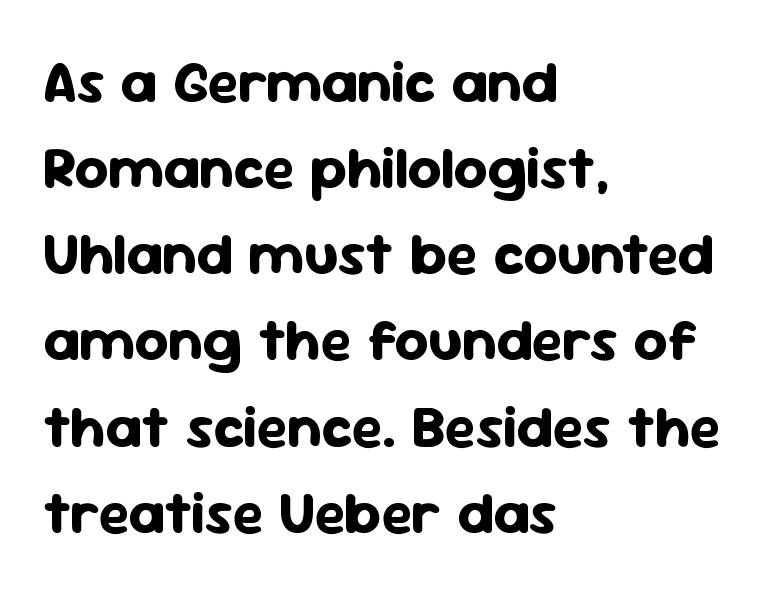
Q: Is the text bold? A: Yes.
Q: Is the text italic (slanted)? A: No, it is upright.
Q: Is the typeface a serif or a sans-serif typeface? A: Sans-serif.
Q: Is the text underlined? A: No.
Q: How is the paragraph aligned? A: Left-aligned.
Q: Is the spacing between letters normal or unusually wide? A: Normal.
Q: Is the spacing between lines tight, normal or loose? A: Normal.
Q: Width (condensed, normal, or wide)? A: Normal.
Q: Stroke contrast? A: Low.
Q: x-height? A: Medium.
Q: Monospaced? A: No.
